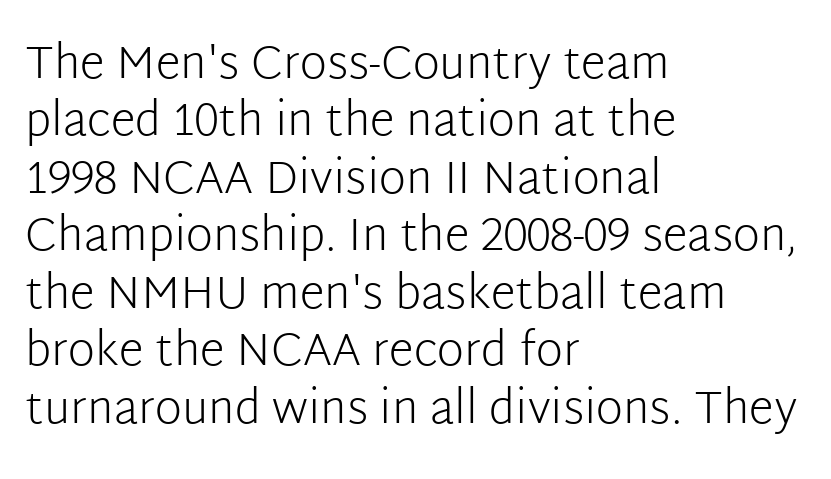
The image shows 46 px light sans-serif type, upright; set left-aligned, normal line spacing (1.25x), normal letter spacing, not underlined; low stroke contrast and a medium x-height.
